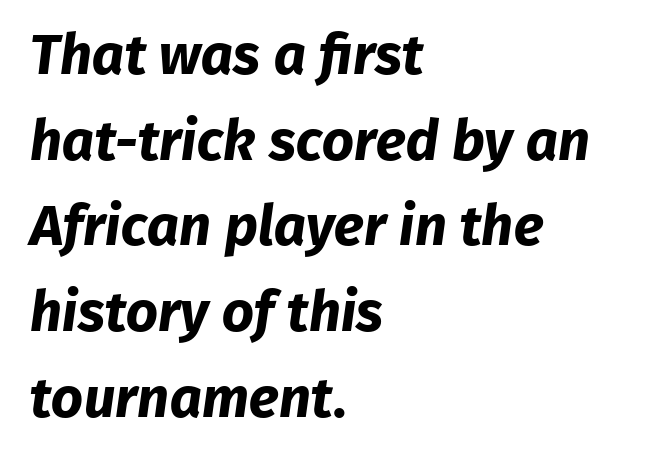
If you measured baseline to baseline, you'd find a middling distance. No feet cap the strokes, marking this as sans-serif type. The gaps between neighbouring characters are ordinary and unremarkable. Decoration check: the copy has no underline. Stroke thickness is high; the sample reads as a true bold. A classic flush-left, rag-right setting is used for this passage.
